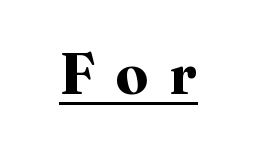
The image shows 58 px bold serif type, upright; set unusually wide letter spacing (+0.37 em), underlined; high stroke contrast and a medium x-height.
